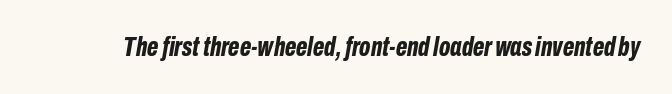
Nobody drew a line under any word here. These lines were composed using italics. This is heavy type, rendered in bold. Letter spacing: default.
